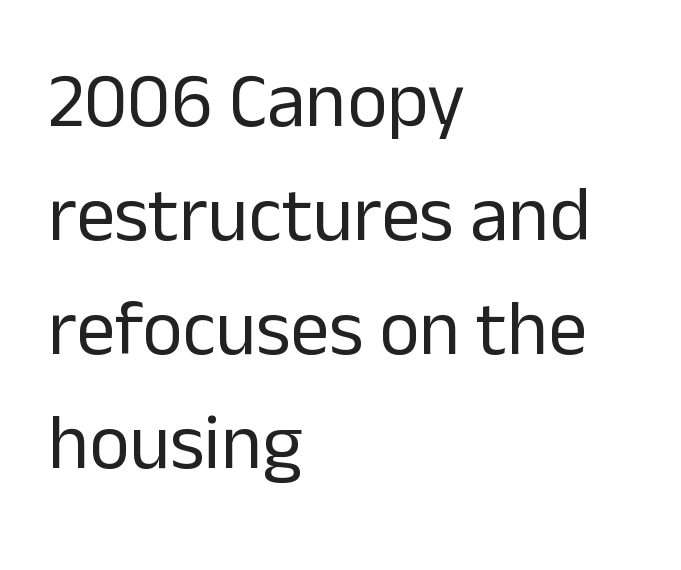
The image shows 77 px regular-weight sans-serif type, upright; set left-aligned, normal line spacing (1.48x), normal letter spacing, not underlined; low stroke contrast and a medium x-height.
